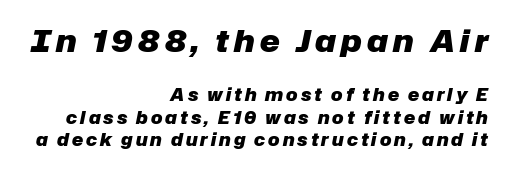
The image shows 30 px heavy type, italic (leaning right); set right-aligned, normal line spacing (1.31x), not underlined; the first (top) block is 1.76x larger; low stroke contrast and a medium x-height.
